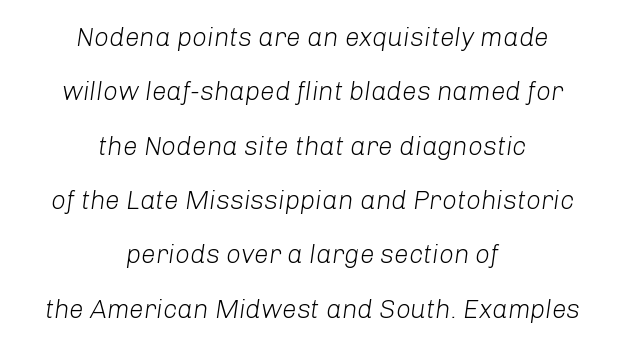
The image shows 26 px text type, italic (leaning right); set centered, loose line spacing (2.09x), normal letter spacing, not underlined.
